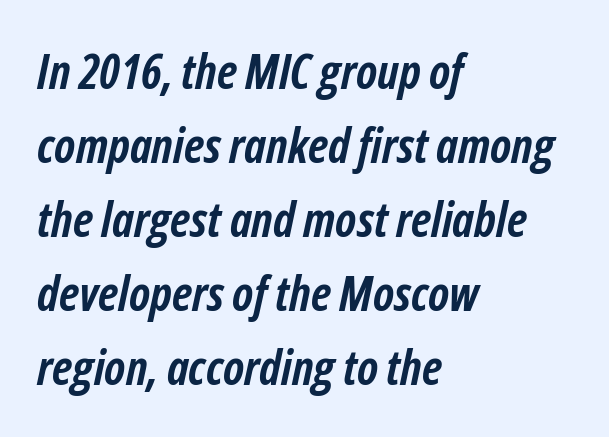
The image shows 48 px semibold, condensed type, italic (leaning right); set left-aligned, normal line spacing (1.54x), normal letter spacing, not underlined; low stroke contrast and a medium x-height.
